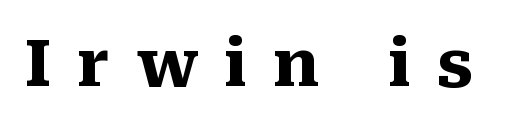
The letters stand upright; this is a roman face. Look at the tracking — it's clearly loosened, letters drifting apart. Nobody drew a line under any word here. Font category for this specimen: serif.
